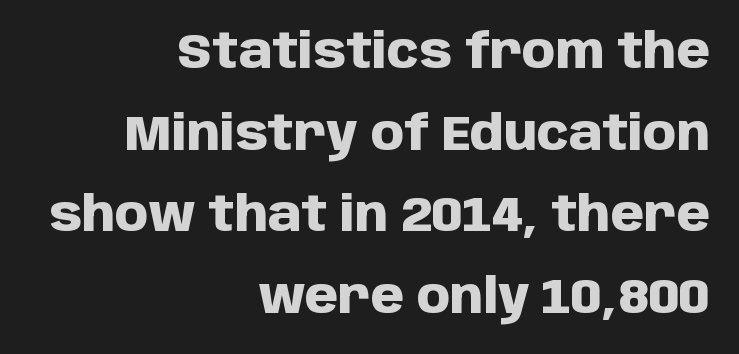
Typesetter's note: full bold, strokes at maximum text heaviness. It's the straight-up-and-down kind of type. Note the varied advance widths — an 'i' is clearly narrower than an 'm'. Words float on clear page, feet unadorned.
